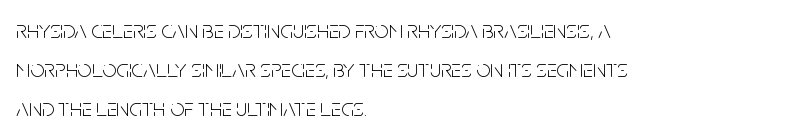
Q: Is the text bold? A: No.
Q: Is the text italic (slanted)? A: No, it is upright.
Q: Is the text underlined? A: No.
Q: How is the paragraph aligned? A: Left-aligned.
Q: Is the spacing between letters normal or unusually wide? A: Normal.
Q: Is the spacing between lines tight, normal or loose? A: Normal.
